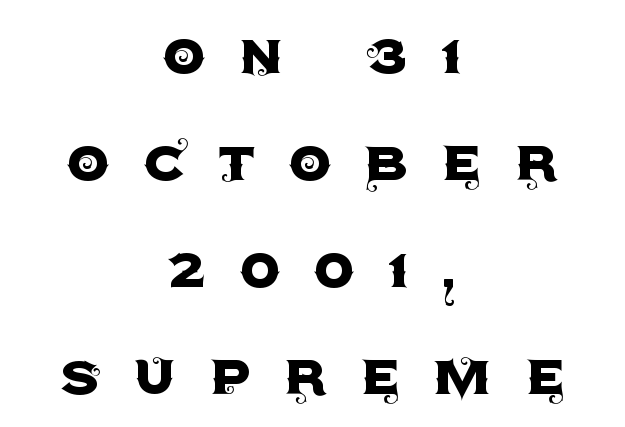
Q: Is the text italic (slanted)? A: No, it is upright.
Q: Is the typeface a serif or a sans-serif typeface? A: Sans-serif.
Q: Is the text underlined? A: No.
Q: How is the paragraph aligned? A: Centered.
Q: Is the spacing between letters normal or unusually wide? A: Unusually wide.
Q: Is the spacing between lines tight, normal or loose? A: Normal.
Q: Width (condensed, normal, or wide)? A: Normal.
Q: x-height? A: Large.
Q: Monospaced? A: No.
